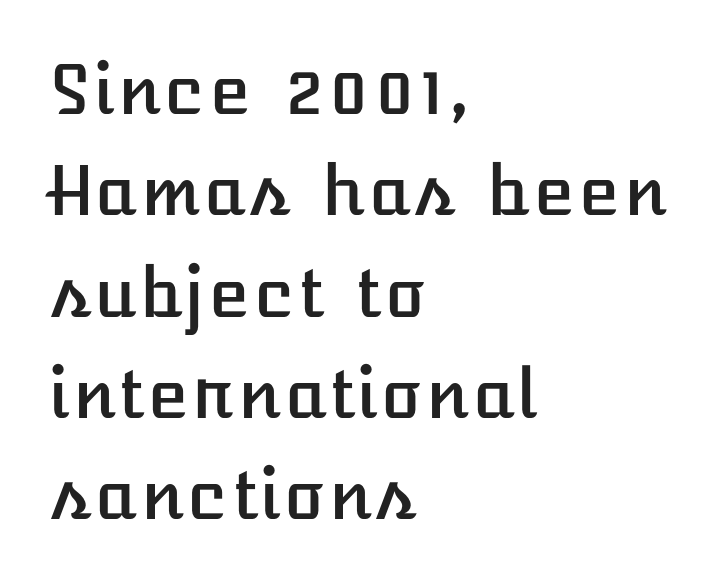
Q: Is the text italic (slanted)? A: No, it is upright.
Q: Is the text underlined? A: No.
Q: How is the paragraph aligned? A: Left-aligned.
Q: Is the spacing between letters normal or unusually wide? A: Normal.
Q: Is the spacing between lines tight, normal or loose? A: Normal.
Q: Width (condensed, normal, or wide)? A: Normal.
Q: Stroke contrast? A: Low.
Q: x-height? A: Medium.
